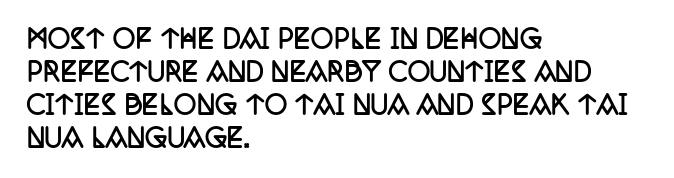
{"italic": "no", "bold": "yes", "underline": "no", "align": "left", "line_spacing": "normal", "line_spacing_ratio": 1.32, "letter_spacing": "normal", "letter_spacing_em": 0.0, "glyph_px": 25}
